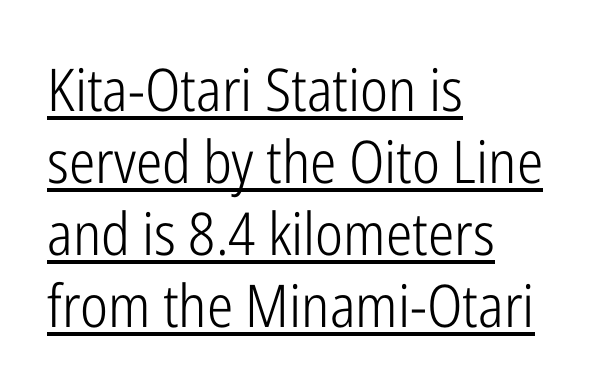
The image shows 59 px light, condensed sans-serif type, upright; set left-aligned, line spacing 1.22x, normal letter spacing, underlined; low stroke contrast and a medium x-height.
